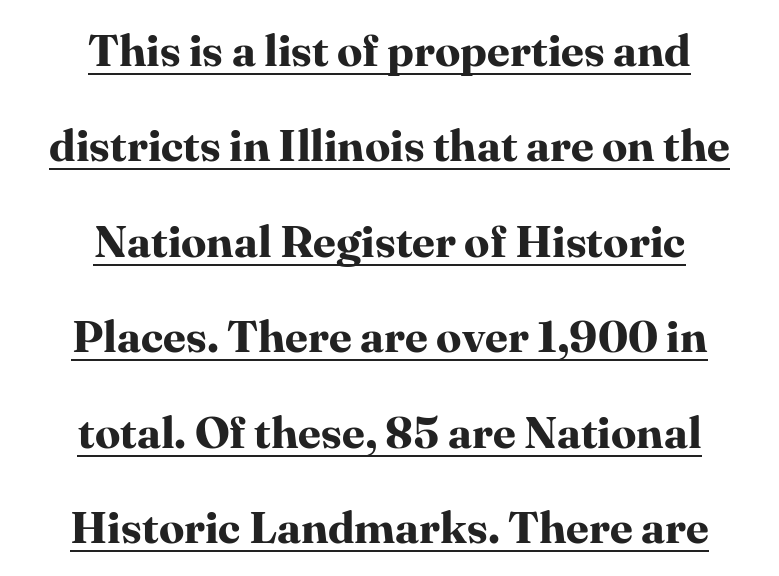
{"serif": "yes", "italic": "no", "bold": "yes", "weight": "bold", "width": "normal", "stroke_contrast": "high", "x_height": "medium", "monospaced": "no", "underline": "yes", "align": "center", "line_spacing": "loose", "line_spacing_ratio": 2.12, "letter_spacing": "normal", "letter_spacing_em": 0.0, "glyph_px": 45}
